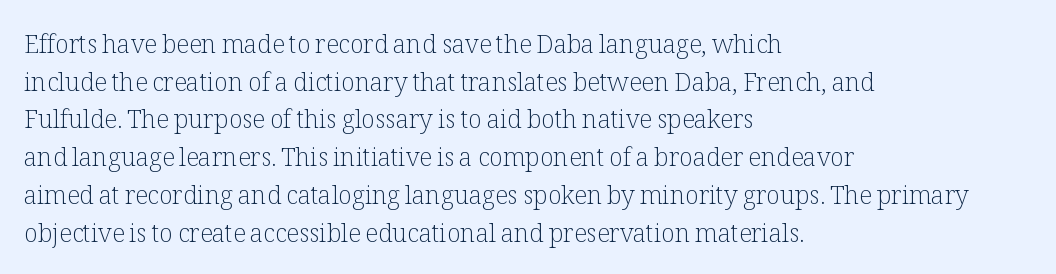
The image shows 25 px text type, upright; set left-aligned, normal line spacing (1.51x), normal letter spacing, not underlined.
